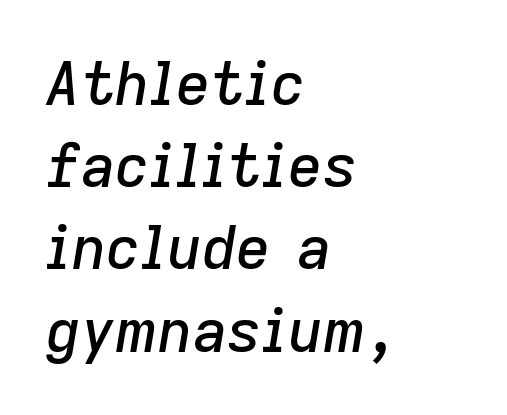
Decoration check: the copy has no underline. In CSS terms this would be text-align: left. The line texture is even and compact thanks to regular tracking. Interline gaps are of average width in this sample. Every character sits at an angle, as italics do.
